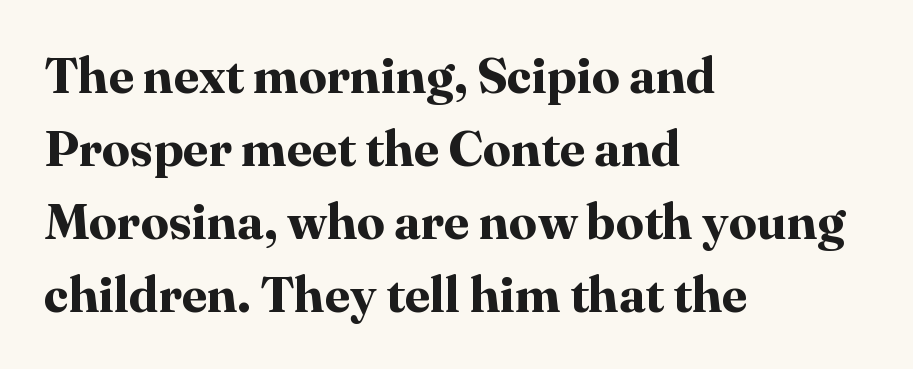
Q: Is the text bold? A: Yes.
Q: Is the text italic (slanted)? A: No, it is upright.
Q: Is the typeface a serif or a sans-serif typeface? A: Serif.
Q: Is the text underlined? A: No.
Q: How is the paragraph aligned? A: Left-aligned.
Q: Is the spacing between letters normal or unusually wide? A: Normal.
Q: Is the spacing between lines tight, normal or loose? A: Normal.
Q: Width (condensed, normal, or wide)? A: Normal.
Q: Stroke contrast? A: High.
Q: x-height? A: Medium.
Q: Monospaced? A: No.
